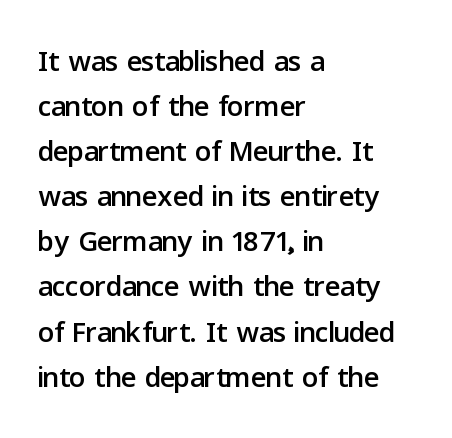
{"serif": "no", "italic": "no", "width": "normal", "stroke_contrast": "low", "x_height": "medium", "monospaced": "no", "underline": "no", "align": "left", "line_spacing": "tight", "line_spacing_ratio": 1.1, "letter_spacing": "normal", "letter_spacing_em": 0.0, "glyph_px": 41}
